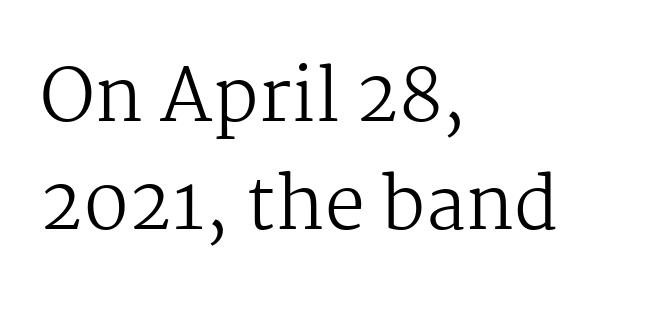
The image shows 72 px regular-weight serif type, upright; set left-aligned, normal line spacing (1.5x), normal letter spacing, not underlined; medium stroke contrast and a medium x-height.
